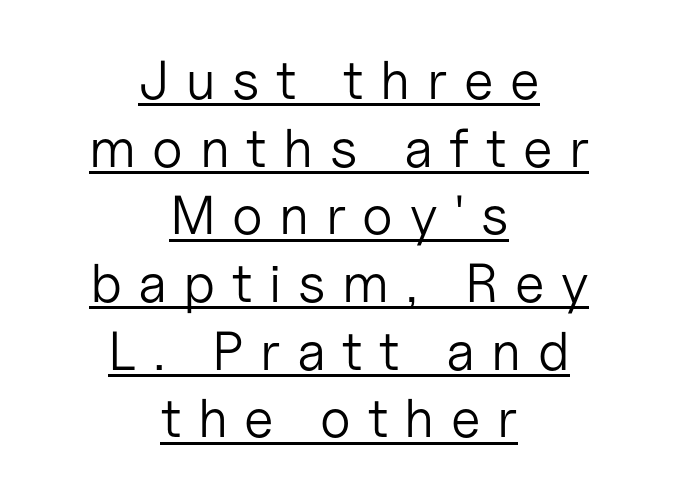
Stems here are at most as thick as an everyday book face. The typesetter has applied underlining to the passage shown. When letters stand straight like this, we call the style roman or upright. If you folded the block vertically in half, each line would mirror itself in length. Think of a printed novel: that variable character pitch is what you see here.
